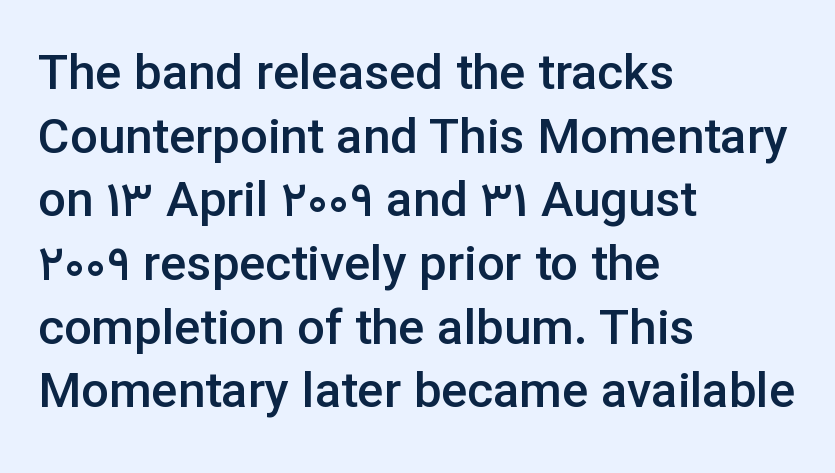
{"serif": "no", "italic": "no", "bold": "semi", "weight": "semibold", "width": "normal", "stroke_contrast": "low", "x_height": "medium", "monospaced": "no", "underline": "no", "align": "left", "line_spacing": "normal", "line_spacing_ratio": 1.3, "letter_spacing": "normal", "letter_spacing_em": 0.0, "glyph_px": 49}
